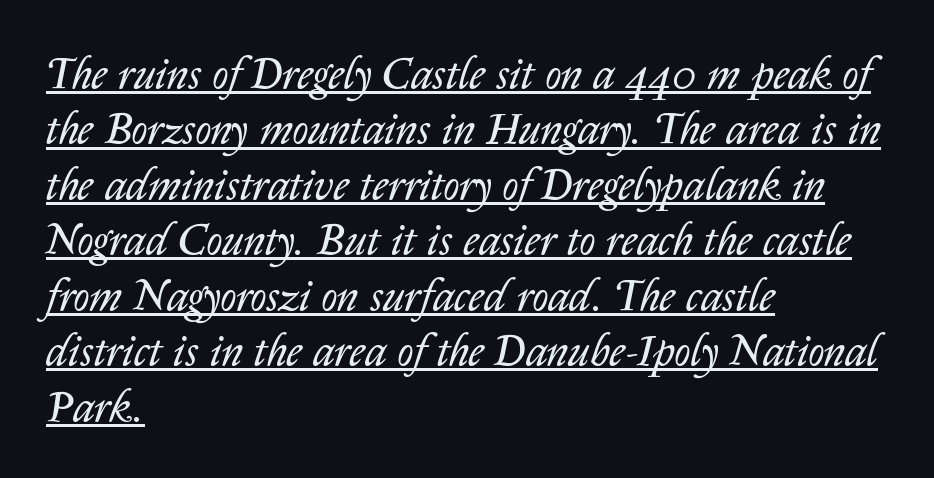
{"italic": "yes", "lean": "right", "slant_degrees": 14, "bold": "no", "weight": "regular", "width": "normal", "stroke_contrast": "low", "x_height": "medium", "monospaced": "no", "underline": "yes", "align": "left", "line_spacing": "normal", "line_spacing_ratio": 1.26, "letter_spacing": "normal", "letter_spacing_em": 0.0, "glyph_px": 44}
